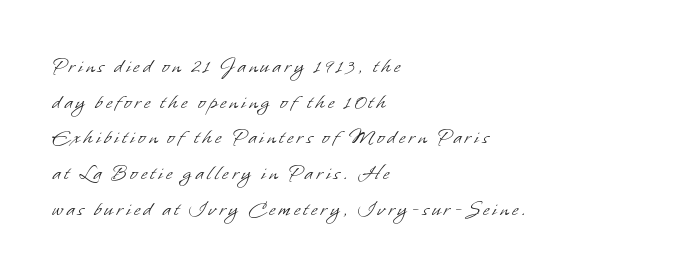
Q: Is the text bold? A: No.
Q: Is the text underlined? A: No.
Q: How is the paragraph aligned? A: Left-aligned.
Q: Is the spacing between lines tight, normal or loose? A: Normal.
